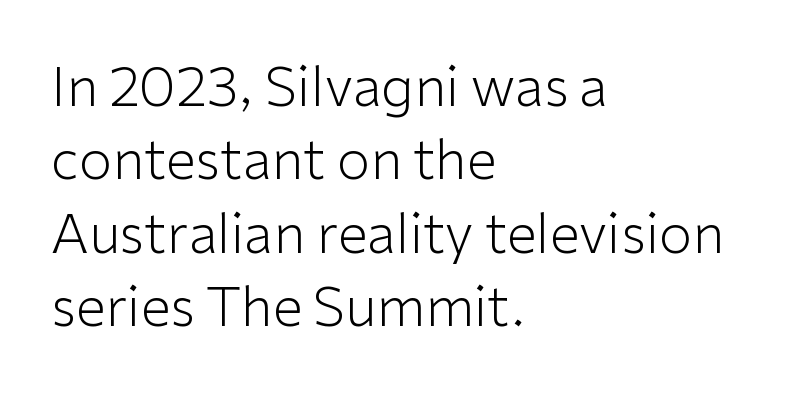
Each letter keeps its own natural width here, so spacing adapts to shape. Short and long lines alike share a common starting point at left. The tracking reads as untouched default to a designer's eye. These lines are composed in type without serifs.
